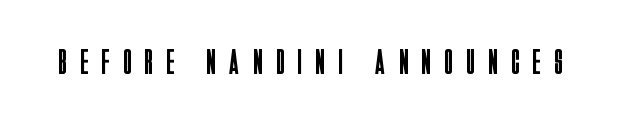
Here the designer chose a conventional face with non-uniform glyph widths. Counters stay open thanks to moderate or lighter strokes. In terms of posture, this sample is upright. Classification — sans serif. Underlining? Definitely not there. Look at the tracking — it's clearly loosened, letters drifting apart.
